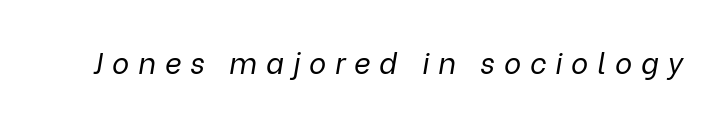
{"italic": "yes", "lean": "right", "slant_degrees": 9, "bold": "no", "weight": "regular", "width": "normal", "stroke_contrast": "low", "x_height": "medium", "monospaced": "no", "underline": "no", "letter_spacing": "wide", "letter_spacing_em": 0.31, "glyph_px": 29}
